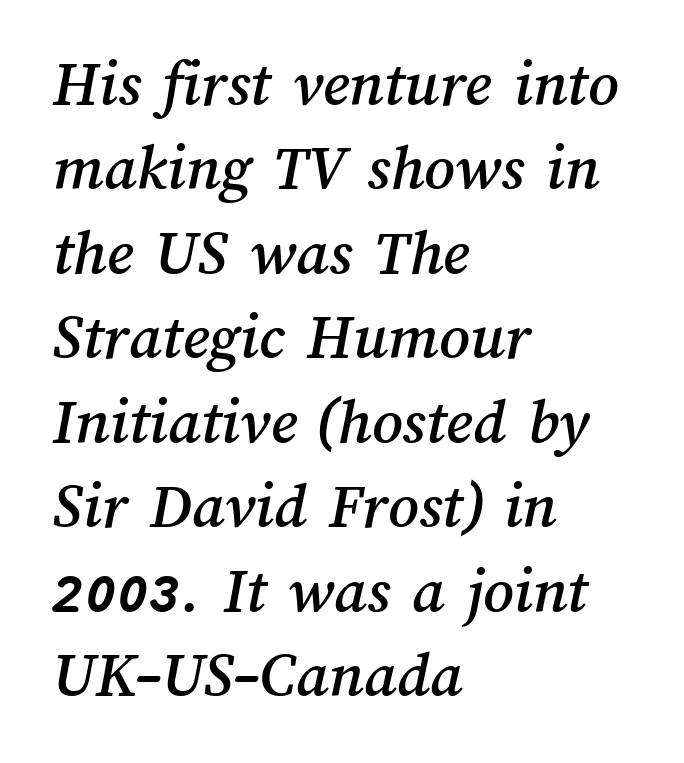
The image shows 66 px text type; set left-aligned, normal line spacing (1.28x), normal letter spacing, not underlined; medium stroke contrast and a medium x-height.
